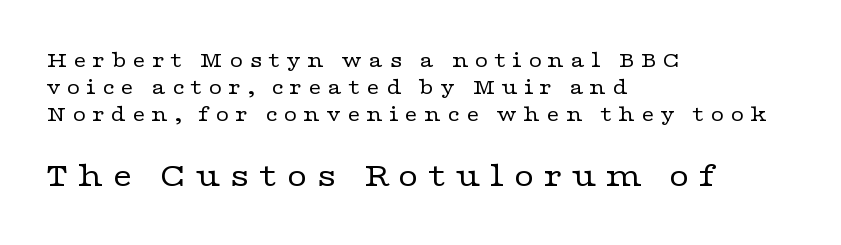
The image shows 35 px regular-weight, wide serif type, upright; set left-aligned, line spacing 1.18x, unusually wide letter spacing (+0.25 em), not underlined; the second (bottom) block is 1.52x larger; low stroke contrast and a medium x-height.
